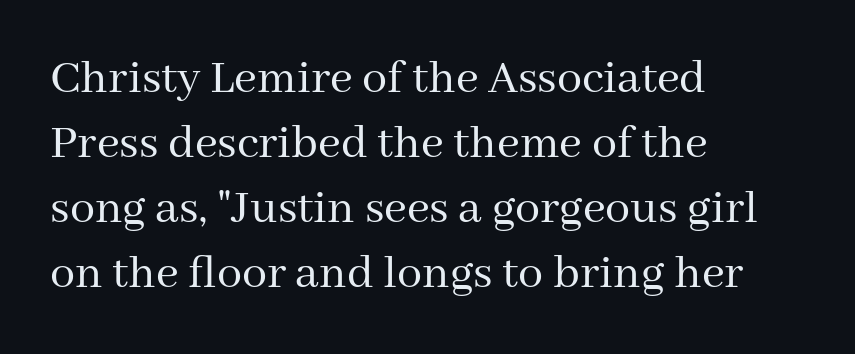
{"serif": "yes", "italic": "no", "bold": "no", "weight": "regular", "width": "normal", "stroke_contrast": "medium", "x_height": "medium", "monospaced": "no", "underline": "no", "align": "left", "line_spacing": "normal", "line_spacing_ratio": 1.3, "letter_spacing": "normal", "letter_spacing_em": 0.0, "glyph_px": 50}
